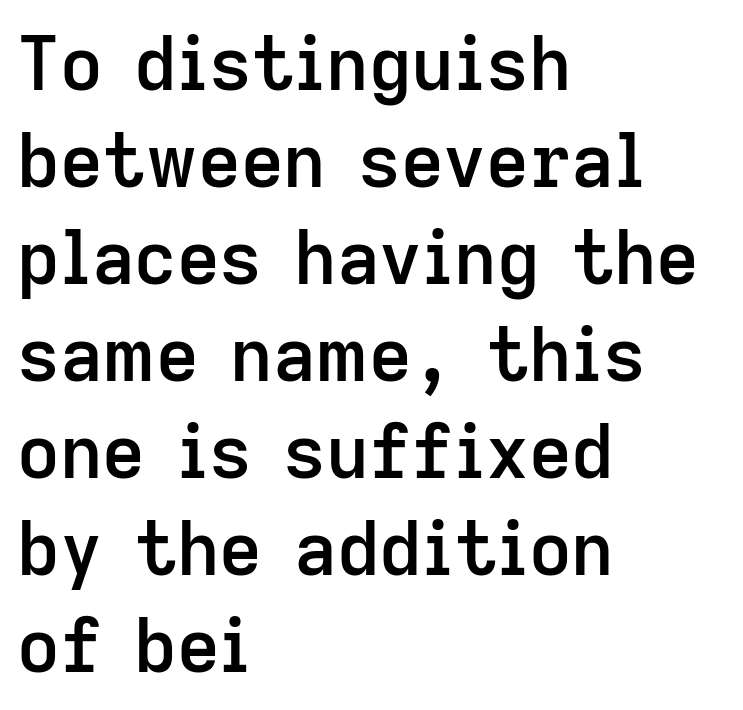
{"serif": "no", "italic": "no", "bold": "semi", "weight": "semibold", "width": "normal", "stroke_contrast": "low", "x_height": "medium", "monospaced": "no", "underline": "no", "align": "left", "line_spacing": "normal", "line_spacing_ratio": 1.31, "letter_spacing": "normal", "letter_spacing_em": 0.0, "glyph_px": 74}
